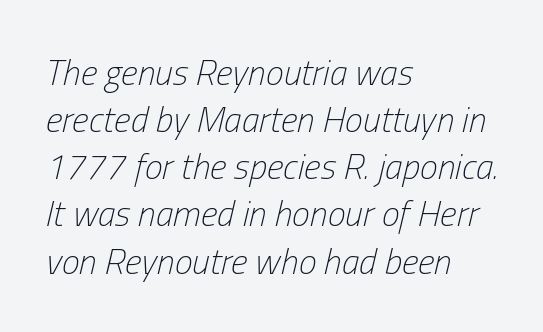
Q: Is the text bold? A: No.
Q: Is the text italic (slanted)? A: Yes, it leans right by about 13 degrees.
Q: Is the text underlined? A: No.
Q: How is the paragraph aligned? A: Left-aligned.
Q: Is the spacing between letters normal or unusually wide? A: Normal.
Q: Is the spacing between lines tight, normal or loose? A: Normal.
Q: Width (condensed, normal, or wide)? A: Condensed.
Q: Stroke contrast? A: Low.
Q: x-height? A: Medium.
Q: Monospaced? A: No.
